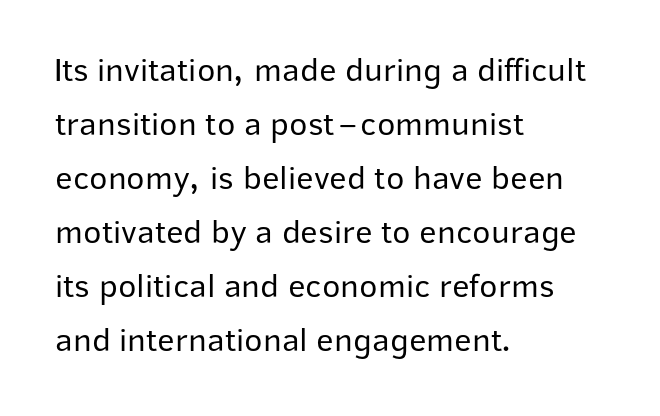
Q: Is the text bold? A: No.
Q: Is the text italic (slanted)? A: No, it is upright.
Q: Is the typeface a serif or a sans-serif typeface? A: Sans-serif.
Q: Is the text underlined? A: No.
Q: How is the paragraph aligned? A: Left-aligned.
Q: Is the spacing between letters normal or unusually wide? A: Normal.
Q: Is the spacing between lines tight, normal or loose? A: Normal.
Q: Width (condensed, normal, or wide)? A: Normal.
Q: Stroke contrast? A: Low.
Q: x-height? A: Medium.
Q: Monospaced? A: No.
